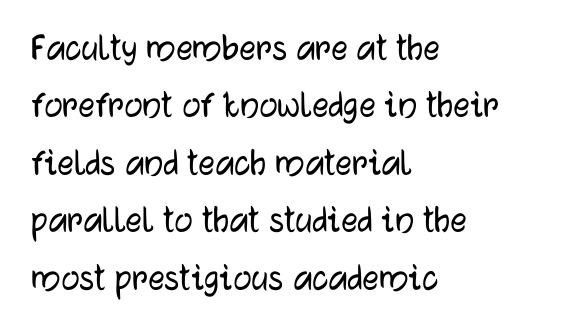
Q: Is the text italic (slanted)? A: No, it is upright.
Q: Is the typeface a serif or a sans-serif typeface? A: Sans-serif.
Q: Is the text underlined? A: No.
Q: How is the paragraph aligned? A: Left-aligned.
Q: Is the spacing between letters normal or unusually wide? A: Normal.
Q: Is the spacing between lines tight, normal or loose? A: Normal.
Q: Width (condensed, normal, or wide)? A: Normal.
Q: Stroke contrast? A: Low.
Q: x-height? A: Medium.
Q: Monospaced? A: No.
